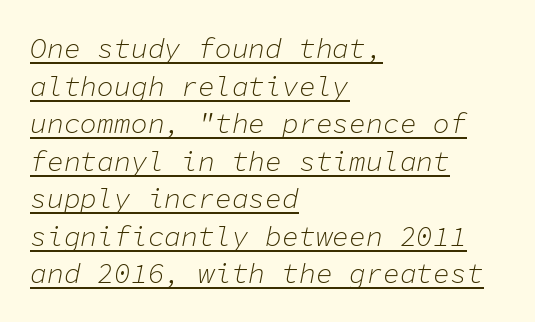
Q: Is the text bold? A: No.
Q: Is the text italic (slanted)? A: Yes, it leans right by about 11 degrees.
Q: Is the text underlined? A: Yes.
Q: How is the paragraph aligned? A: Left-aligned.
Q: Is the spacing between letters normal or unusually wide? A: Normal.
Q: Is the spacing between lines tight, normal or loose? A: Normal.
Q: Width (condensed, normal, or wide)? A: Normal.
Q: Stroke contrast? A: Low.
Q: x-height? A: Medium.
Q: Monospaced? A: Yes.
